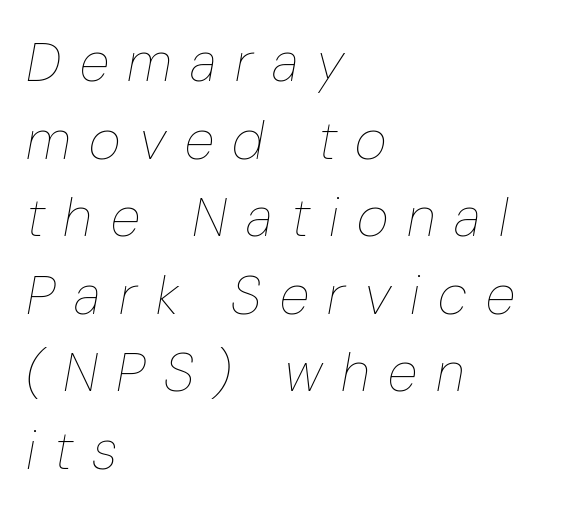
{"italic": "yes", "lean": "right", "slant_degrees": 10, "bold": "no", "weight": "thin", "width": "condensed", "stroke_contrast": "low", "x_height": "medium", "monospaced": "no", "underline": "no", "align": "left", "line_spacing": "normal", "line_spacing_ratio": 1.41, "letter_spacing": "wide", "letter_spacing_em": 0.34, "glyph_px": 55}
